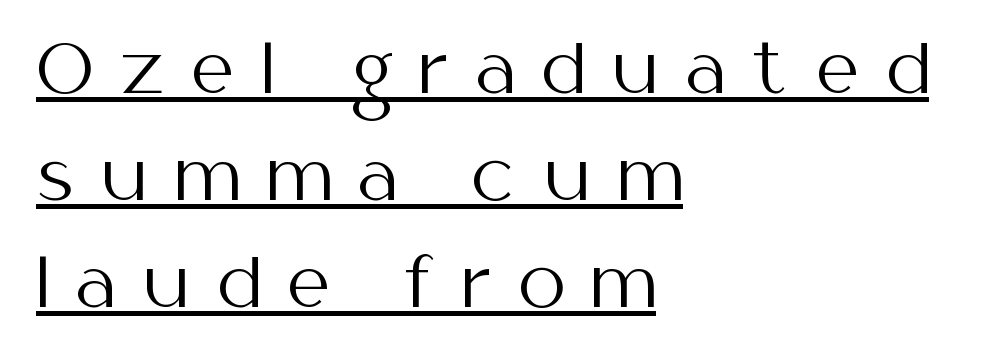
The designer went with a sans here, leaving each stem footless. These lines are rendered in a variable-pitch font. Horizontal alignment here is leftward, the default for most running prose. Short note: letters widely spaced. The rendering uses a moderate line-height, typical for paragraphs. Glance below the letters and you will spot a drawn line.
